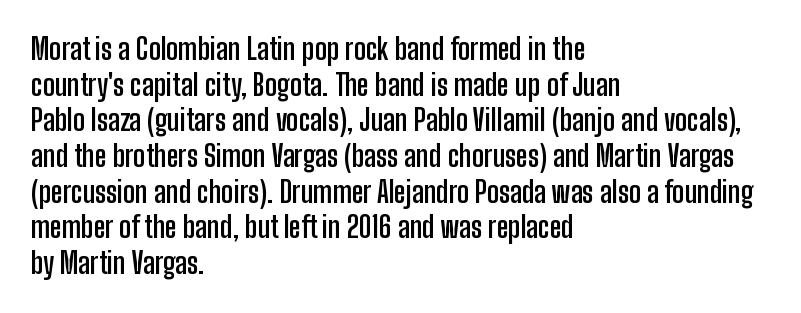
Q: Is the text bold? A: Yes.
Q: Is the text italic (slanted)? A: No, it is upright.
Q: Is the typeface a serif or a sans-serif typeface? A: Sans-serif.
Q: Is the text underlined? A: No.
Q: How is the paragraph aligned? A: Left-aligned.
Q: Is the spacing between letters normal or unusually wide? A: Normal.
Q: Width (condensed, normal, or wide)? A: Condensed.
Q: Stroke contrast? A: Low.
Q: x-height? A: Medium.
Q: Monospaced? A: No.
